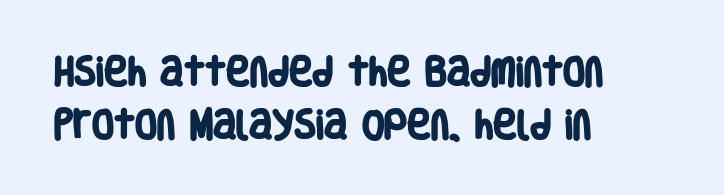
{"serif": "no", "bold": "yes", "weight": "heavy", "width": "condensed", "stroke_contrast": "low", "x_height": "large", "monospaced": "no", "underline": "no", "align": "left", "line_spacing": "normal", "line_spacing_ratio": 1.67, "letter_spacing": "normal", "letter_spacing_em": 0.0, "glyph_px": 32}
